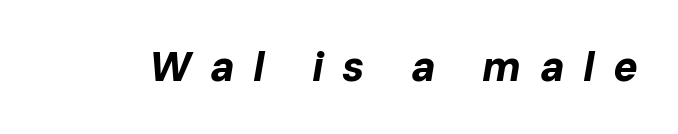
Q: Is the text bold? A: Yes.
Q: Is the text italic (slanted)? A: Yes, it leans right by about 10 degrees.
Q: Is the text underlined? A: No.
Q: Is the spacing between letters normal or unusually wide? A: Unusually wide.
Q: Width (condensed, normal, or wide)? A: Normal.
Q: Stroke contrast? A: Low.
Q: x-height? A: Medium.
Q: Monospaced? A: No.
